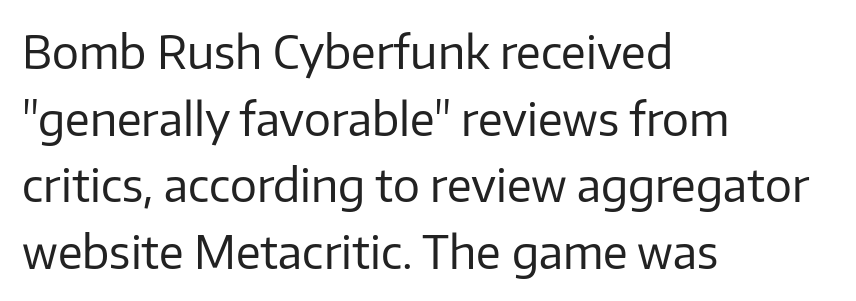
Q: Is the text bold? A: No.
Q: Is the text italic (slanted)? A: No, it is upright.
Q: Is the typeface a serif or a sans-serif typeface? A: Sans-serif.
Q: Is the text underlined? A: No.
Q: How is the paragraph aligned? A: Left-aligned.
Q: Is the spacing between letters normal or unusually wide? A: Normal.
Q: Is the spacing between lines tight, normal or loose? A: Normal.
Q: Width (condensed, normal, or wide)? A: Normal.
Q: Stroke contrast? A: Low.
Q: x-height? A: Medium.
Q: Monospaced? A: No.
